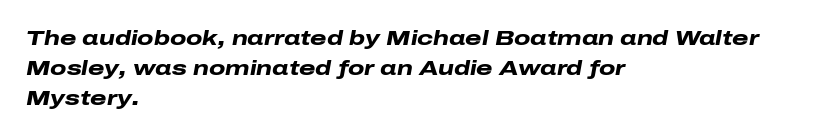
Q: Is the text bold? A: Yes.
Q: Is the text italic (slanted)? A: Yes, it leans right by about 10 degrees.
Q: Is the text underlined? A: No.
Q: How is the paragraph aligned? A: Left-aligned.
Q: Is the spacing between letters normal or unusually wide? A: Normal.
Q: Is the spacing between lines tight, normal or loose? A: Normal.
